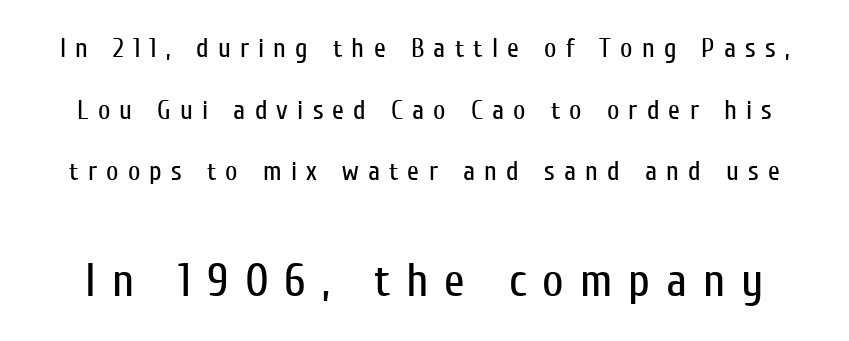
The image shows 47 px regular-weight, condensed sans-serif type, upright; set loose line spacing (2.28x), unusually wide letter spacing (+0.34 em), not underlined; the second (bottom) block is 1.74x larger; low stroke contrast and a medium x-height.
